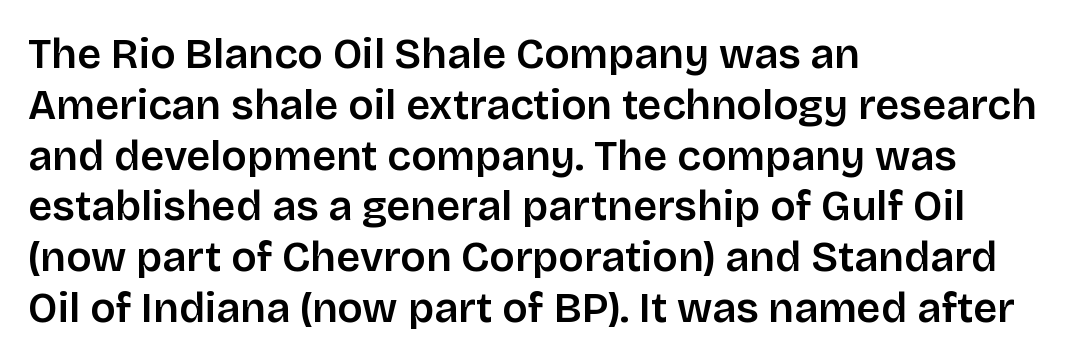
Q: Is the text italic (slanted)? A: No, it is upright.
Q: Is the typeface a serif or a sans-serif typeface? A: Sans-serif.
Q: Is the text underlined? A: No.
Q: How is the paragraph aligned? A: Left-aligned.
Q: Is the spacing between letters normal or unusually wide? A: Normal.
Q: Width (condensed, normal, or wide)? A: Normal.
Q: Stroke contrast? A: Low.
Q: x-height? A: Large.
Q: Monospaced? A: No.
